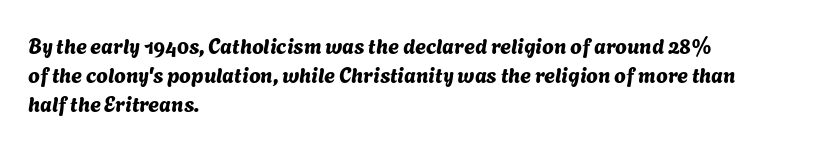
Q: Is the text underlined? A: No.
Q: How is the paragraph aligned? A: Left-aligned.
Q: Is the spacing between letters normal or unusually wide? A: Normal.
Q: Is the spacing between lines tight, normal or loose? A: Normal.
